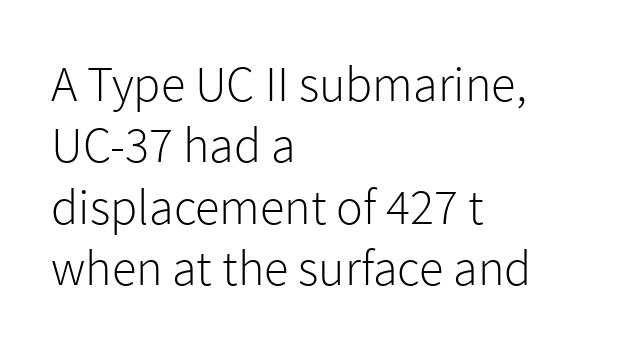
The image shows 50 px light sans-serif type, upright; set left-aligned, line spacing 1.23x, normal letter spacing, not underlined; low stroke contrast and a medium x-height.
